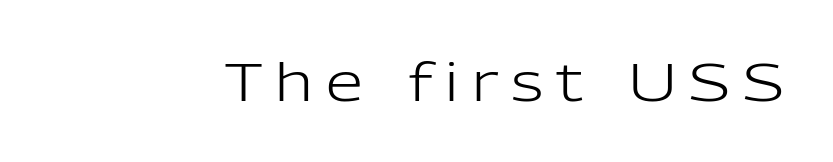
Q: Is the text bold? A: No.
Q: Is the text italic (slanted)? A: No, it is upright.
Q: Is the typeface a serif or a sans-serif typeface? A: Sans-serif.
Q: Is the text underlined? A: No.
Q: Is the spacing between letters normal or unusually wide? A: Unusually wide.
Q: Width (condensed, normal, or wide)? A: Normal.
Q: Stroke contrast? A: Low.
Q: x-height? A: Medium.
Q: Monospaced? A: No.
